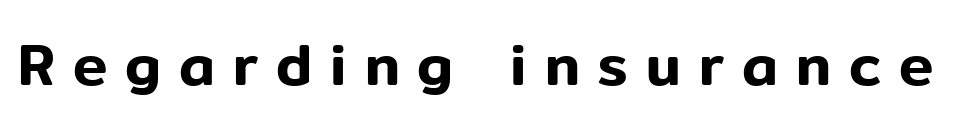
Q: Is the text italic (slanted)? A: No, it is upright.
Q: Is the typeface a serif or a sans-serif typeface? A: Sans-serif.
Q: Is the text underlined? A: No.
Q: Is the spacing between letters normal or unusually wide? A: Unusually wide.
Q: Width (condensed, normal, or wide)? A: Normal.
Q: Stroke contrast? A: Low.
Q: x-height? A: Medium.
Q: Monospaced? A: No.
